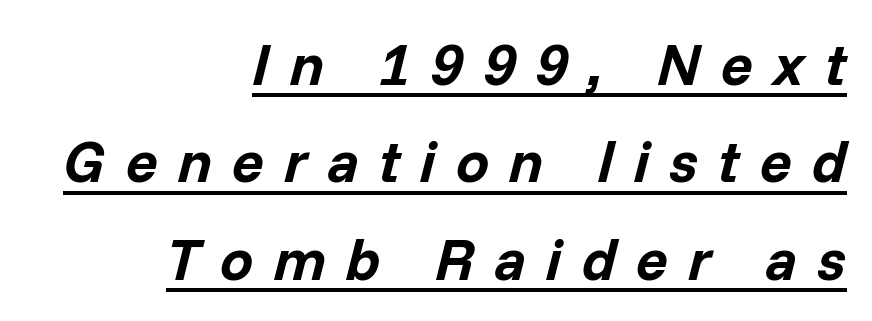
The image shows 59 px bold type, italic (leaning right); set right-aligned, normal line spacing (1.65x), unusually wide letter spacing (+0.34 em), underlined; low stroke contrast and a medium x-height.
